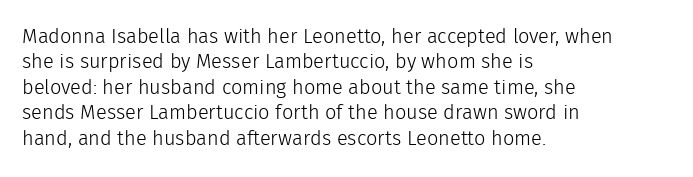
Q: Is the text bold? A: No.
Q: Is the text italic (slanted)? A: No, it is upright.
Q: Is the text underlined? A: No.
Q: How is the paragraph aligned? A: Left-aligned.
Q: Is the spacing between letters normal or unusually wide? A: Normal.
Q: Is the spacing between lines tight, normal or loose? A: Normal.
